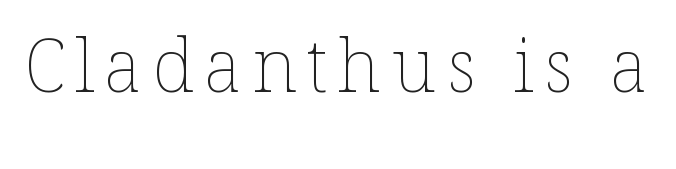
Q: Is the text bold? A: No.
Q: Is the text italic (slanted)? A: No, it is upright.
Q: Is the text underlined? A: No.
Q: Width (condensed, normal, or wide)? A: Normal.
Q: Stroke contrast? A: Low.
Q: x-height? A: Medium.
Q: Monospaced? A: No.
